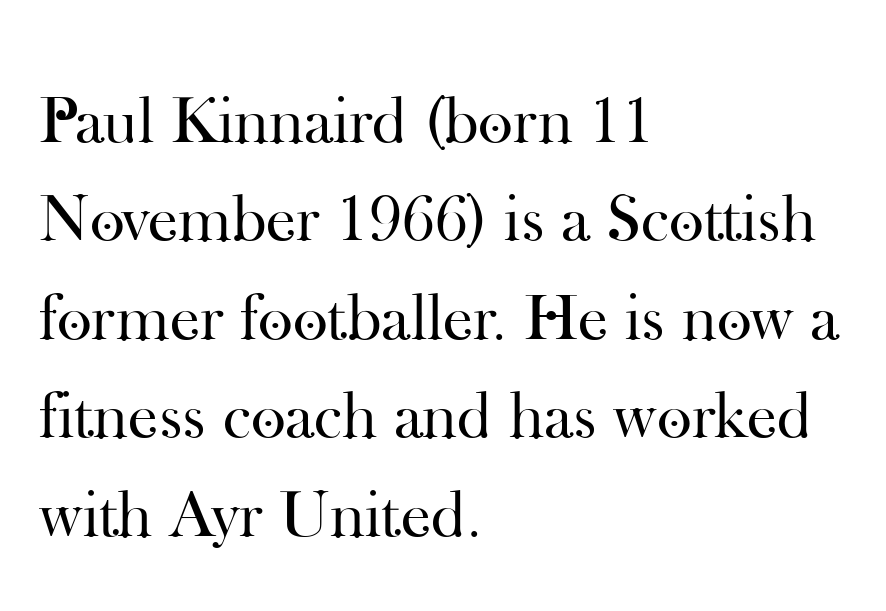
Q: Is the text bold? A: No.
Q: Is the text italic (slanted)? A: No, it is upright.
Q: Is the typeface a serif or a sans-serif typeface? A: Serif.
Q: Is the text underlined? A: No.
Q: How is the paragraph aligned? A: Left-aligned.
Q: Is the spacing between letters normal or unusually wide? A: Normal.
Q: Is the spacing between lines tight, normal or loose? A: Normal.
Q: Width (condensed, normal, or wide)? A: Normal.
Q: Stroke contrast? A: High.
Q: x-height? A: Small.
Q: Monospaced? A: No.
